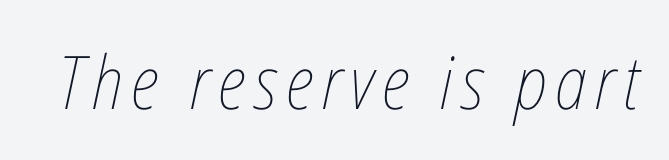
Q: Is the text bold? A: No.
Q: Is the text italic (slanted)? A: Yes, it leans right by about 12 degrees.
Q: Is the text underlined? A: No.
Q: Width (condensed, normal, or wide)? A: Condensed.
Q: Stroke contrast? A: Low.
Q: x-height? A: Medium.
Q: Monospaced? A: No.
